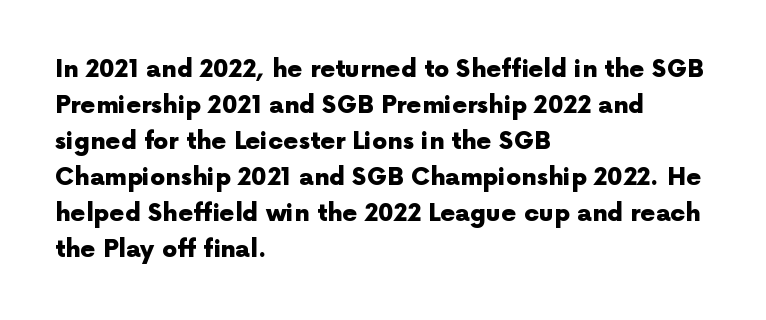
{"italic": "no", "bold": "yes", "underline": "no", "align": "left", "line_spacing": "normal", "line_spacing_ratio": 1.5, "letter_spacing": "normal", "letter_spacing_em": 0.0, "glyph_px": 24}
